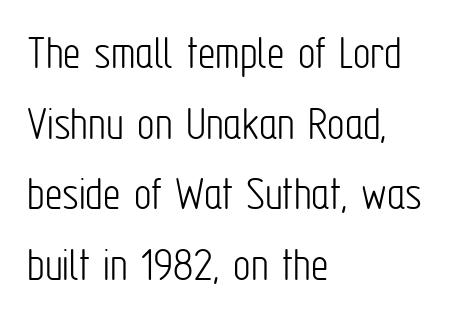
This rendering employs a face without finishing strokes, i.e., a sans-serif. Rendered with straight, roman letterforms. These lines sit exactly where default settings would place them. Think of a printed novel: that variable character pitch is what you see here. The specimen omits any rule beneath the text block's lines. If you drew a ruler down the left edge, every line would touch it.
